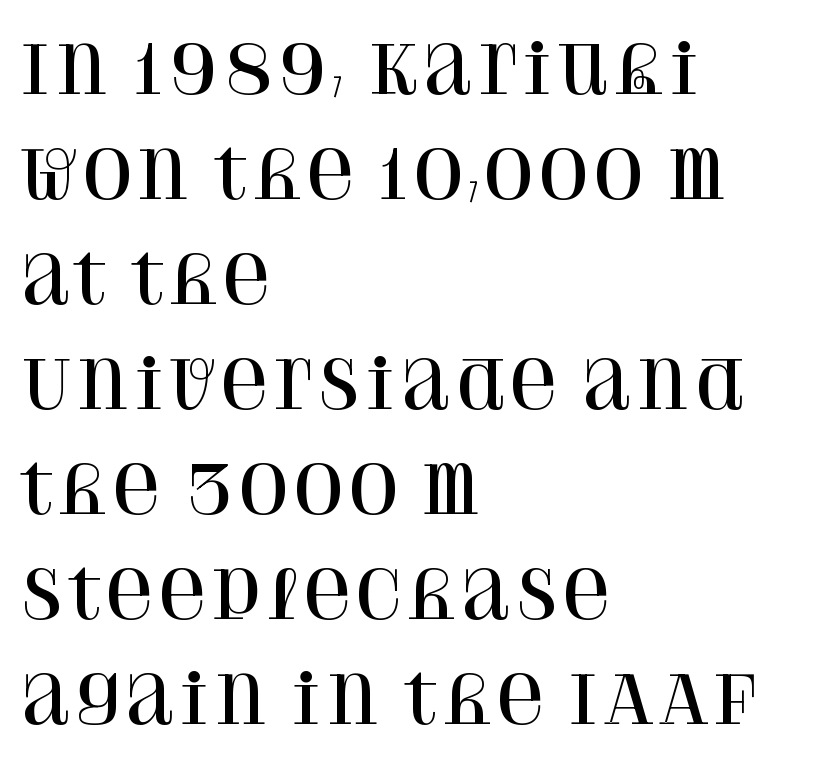
{"serif": "yes", "italic": "no", "width": "normal", "stroke_contrast": "high", "x_height": "large", "monospaced": "no", "underline": "no", "align": "left", "line_spacing": "normal", "line_spacing_ratio": 1.59, "letter_spacing": "normal", "letter_spacing_em": 0.0, "glyph_px": 66}
